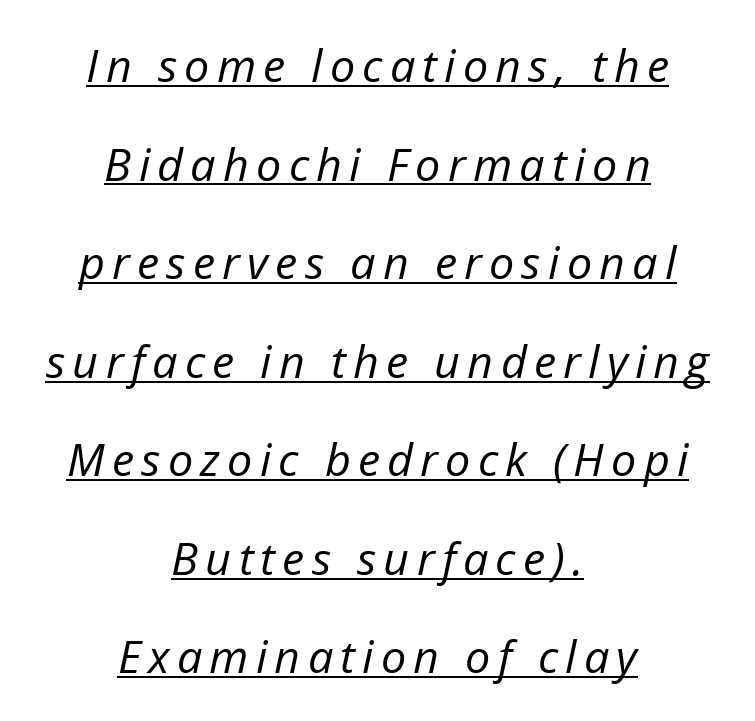
The image shows 45 px regular-weight type, italic (leaning right); set centered, loose line spacing (2.19x), underlined; low stroke contrast and a medium x-height.
